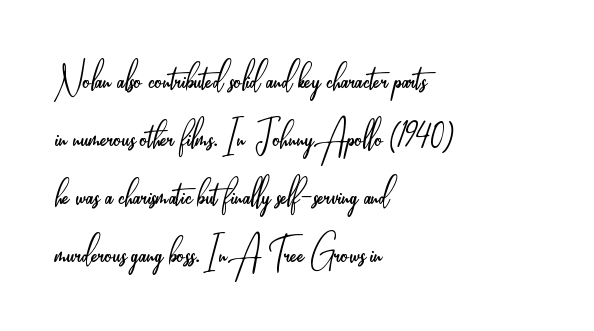
Q: Is the text bold? A: No.
Q: Is the text italic (slanted)? A: Yes.
Q: Is the typeface a serif or a sans-serif typeface? A: Sans-serif.
Q: Is the text underlined? A: No.
Q: How is the paragraph aligned? A: Left-aligned.
Q: Is the spacing between letters normal or unusually wide? A: Normal.
Q: Is the spacing between lines tight, normal or loose? A: Normal.
Q: Width (condensed, normal, or wide)? A: Condensed.
Q: Stroke contrast? A: Low.
Q: x-height? A: Small.
Q: Monospaced? A: No.
